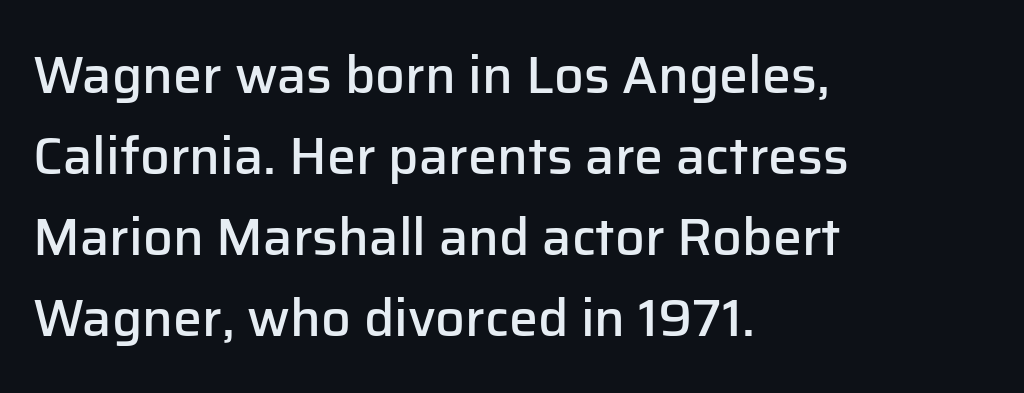
{"serif": "no", "italic": "no", "bold": "semi", "weight": "semibold", "width": "normal", "stroke_contrast": "low", "x_height": "medium", "monospaced": "no", "underline": "no", "align": "left", "line_spacing": "normal", "line_spacing_ratio": 1.56, "letter_spacing": "normal", "letter_spacing_em": 0.0, "glyph_px": 52}
